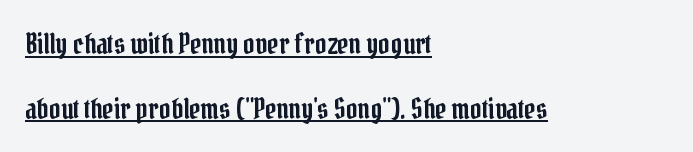
What's the leading like? Stretched, with rows far apart. Vertical strokes here are truly vertical. Think of a printed novel: that variable character pitch is what you see here. A student would call this left alignment; a typographer would say flush left, rag right.
